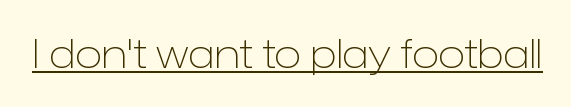
{"serif": "no", "italic": "no", "bold": "no", "weight": "light", "width": "normal", "stroke_contrast": "low", "x_height": "medium", "monospaced": "no", "underline": "yes", "letter_spacing": "normal", "letter_spacing_em": 0.0, "glyph_px": 40}
